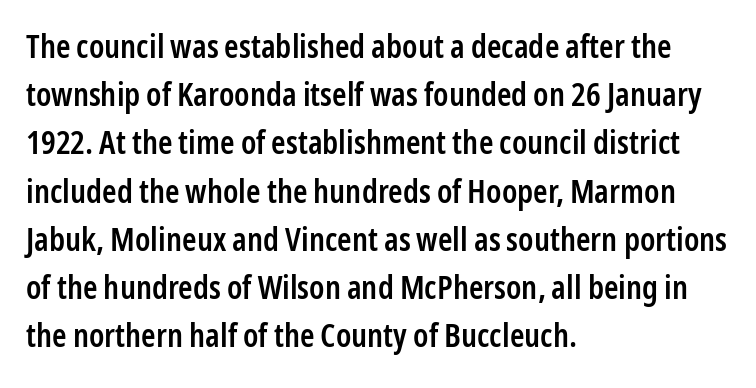
The type family on display is of the sans-serif kind. These lines keep a tight, regular rhythm from letter to letter. The rendering uses natural spacing where letterforms have individual widths. These lines are set flush left with a ragged right edge. The glyphs have the mass of a demibold cut, below bold.
